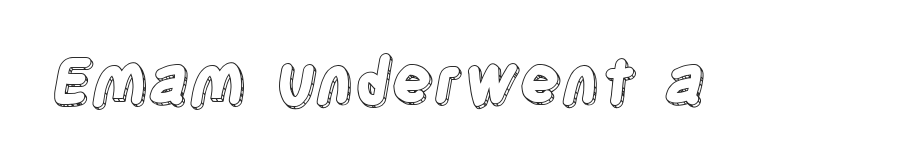
Q: Is the text italic (slanted)? A: Yes.
Q: Is the text underlined? A: No.
Q: Is the spacing between letters normal or unusually wide? A: Normal.
Q: Width (condensed, normal, or wide)? A: Condensed.
Q: x-height? A: Large.
Q: Monospaced? A: No.
